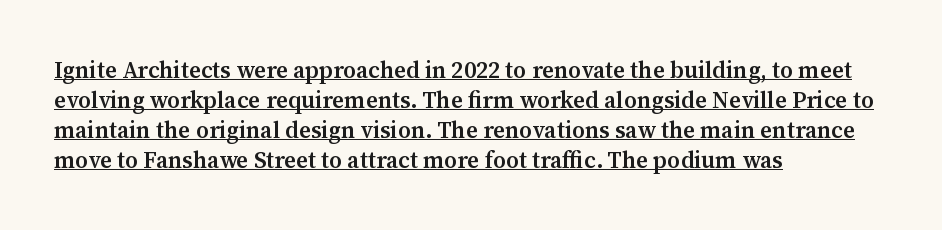
The image shows 23 px text type, upright; set left-aligned, normal line spacing (1.3x), normal letter spacing, underlined.
